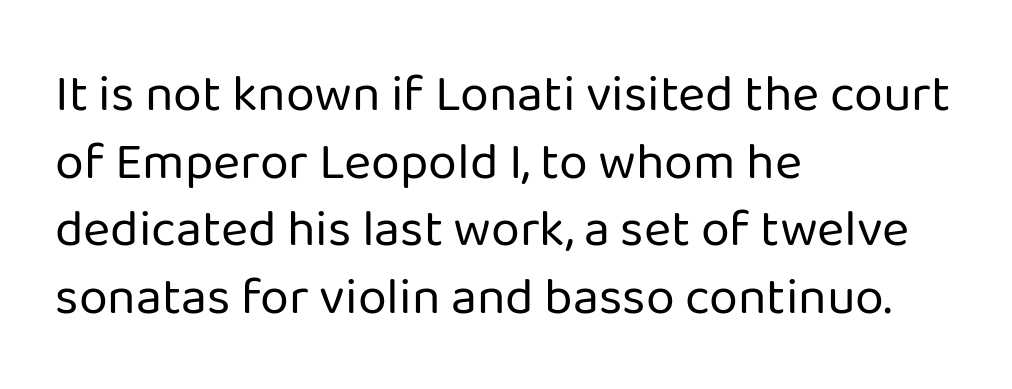
{"serif": "no", "italic": "no", "bold": "no", "weight": "regular", "width": "normal", "stroke_contrast": "low", "x_height": "medium", "monospaced": "no", "underline": "no", "align": "left", "line_spacing": "normal", "line_spacing_ratio": 1.3, "letter_spacing": "normal", "letter_spacing_em": 0.0, "glyph_px": 52}
